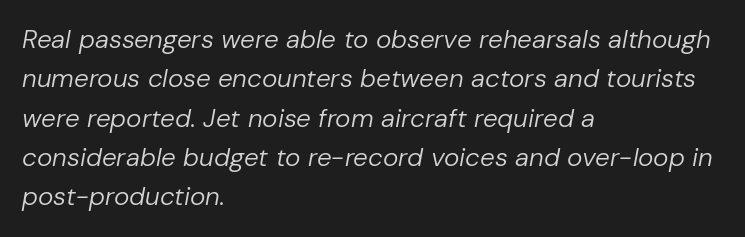
Rule under the text: the space is simply empty. When letters slant like this, we call the style italic. Compared with typical body copy, the letter spacing here is the same. The vertical gap from one line to the next is medium. Weight: in the light-to-regular range. Each line starts at the same left margin while the right side varies.
